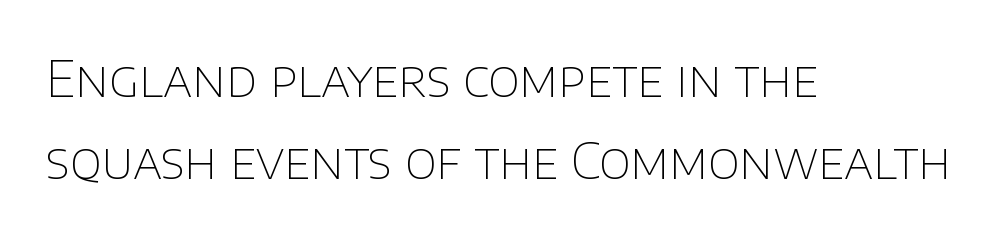
Q: Is the text bold? A: No.
Q: Is the text italic (slanted)? A: No, it is upright.
Q: Is the typeface a serif or a sans-serif typeface? A: Sans-serif.
Q: Is the text underlined? A: No.
Q: How is the paragraph aligned? A: Left-aligned.
Q: Is the spacing between letters normal or unusually wide? A: Normal.
Q: Is the spacing between lines tight, normal or loose? A: Normal.
Q: Width (condensed, normal, or wide)? A: Normal.
Q: Stroke contrast? A: Low.
Q: x-height? A: Large.
Q: Monospaced? A: No.
